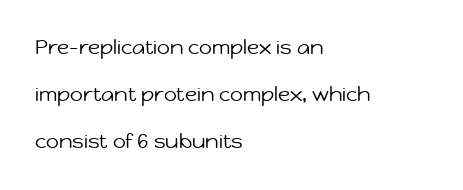
{"italic": "no", "bold": "no", "underline": "no", "align": "left", "line_spacing": "loose", "line_spacing_ratio": 2.36, "letter_spacing": "normal", "letter_spacing_em": 0.0, "glyph_px": 20}
